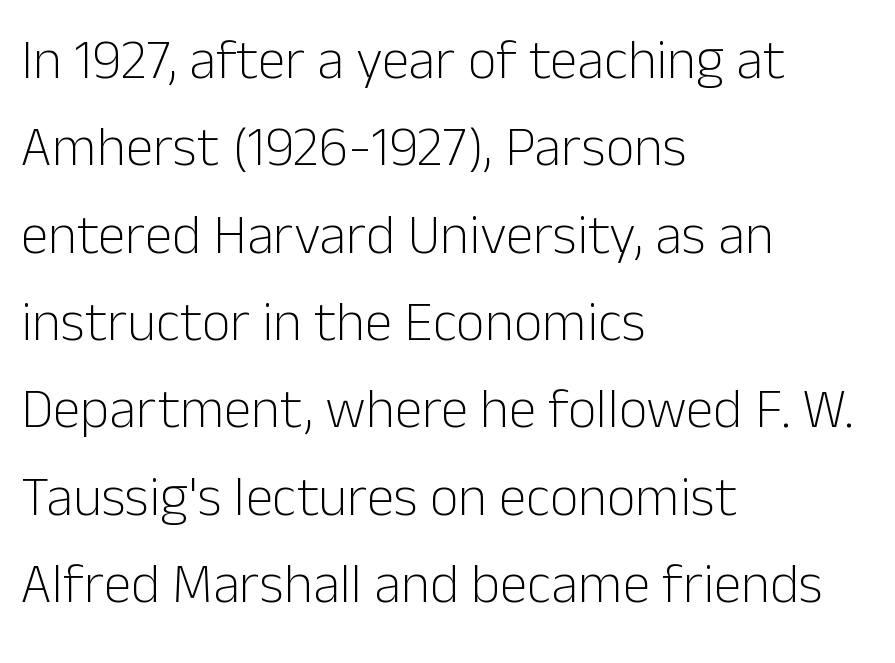
{"serif": "no", "italic": "no", "bold": "no", "weight": "light", "width": "normal", "stroke_contrast": "low", "x_height": "medium", "monospaced": "no", "underline": "no", "align": "left", "line_spacing": "normal", "line_spacing_ratio": 1.56, "letter_spacing": "normal", "letter_spacing_em": 0.0, "glyph_px": 56}
